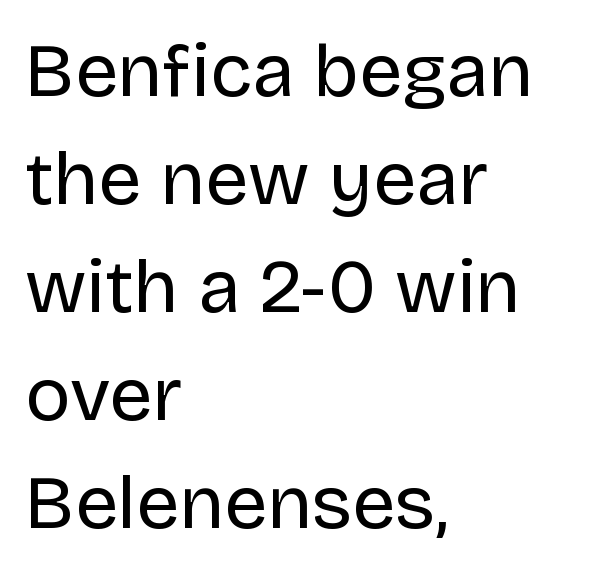
The image shows 76 px regular-weight sans-serif type, upright; set left-aligned, normal line spacing (1.42x), normal letter spacing, not underlined; low stroke contrast and a large x-height.
